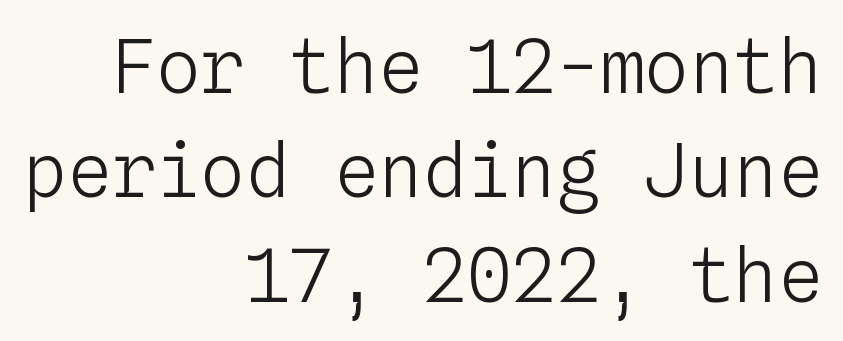
The image shows 74 px light type, upright, monospaced; set right-aligned, normal line spacing (1.41x), normal letter spacing, not underlined; low stroke contrast and a medium x-height.
